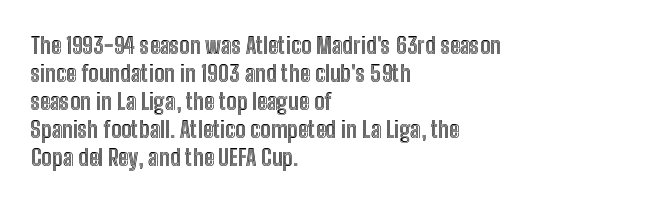
{"italic": "no", "underline": "no", "align": "left", "line_spacing_ratio": 1.22, "letter_spacing": "normal", "letter_spacing_em": 0.0, "glyph_px": 23}
